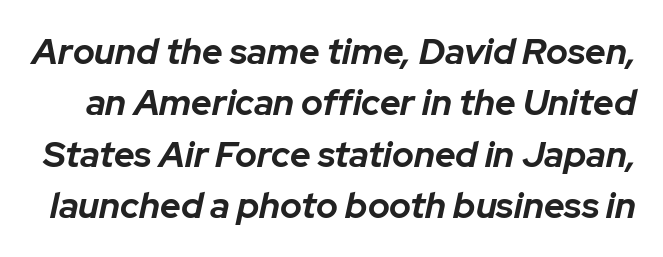
Rows of type keep a routine distance in the vertical direction. These lines are rendered in a variable-pitch font. Strong, thick strokes mark this as bold type. Compared with typical body copy, the letter spacing here is the same. The string is rendered with underlining switched off. There's an unmistakable incline to the writing here.
